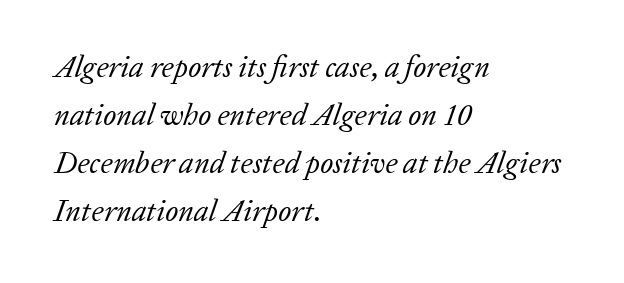
{"serif": "yes", "italic": "yes", "lean": "right", "slant_degrees": 20, "bold": "no", "weight": "regular", "width": "normal", "stroke_contrast": "low", "x_height": "medium", "monospaced": "no", "underline": "no", "align": "left", "line_spacing": "normal", "line_spacing_ratio": 1.6, "letter_spacing": "normal", "letter_spacing_em": 0.0, "glyph_px": 30}
